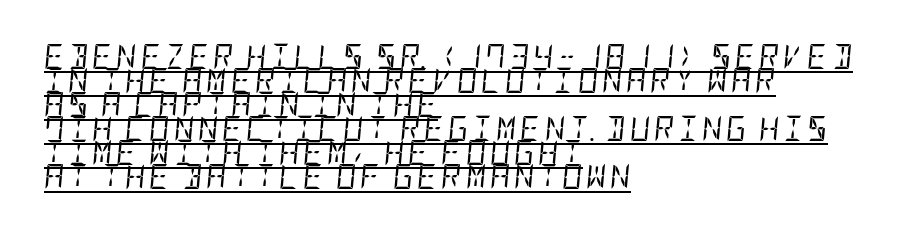
Which margin do the lines hug? The left one — the right edge is uneven. Weight: in the light-to-regular range. The glyphs are accompanied by a horizontal stroke just below them. The whole block is typeset with a tilt.
